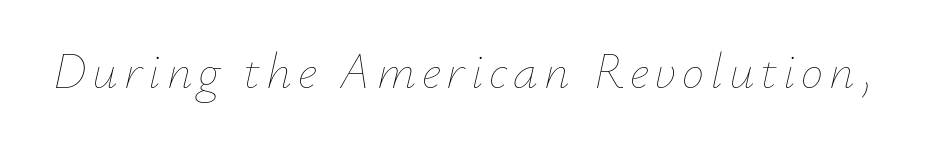
The image shows 50 px thin type, italic (leaning right); set not underlined; low stroke contrast and a small x-height.
